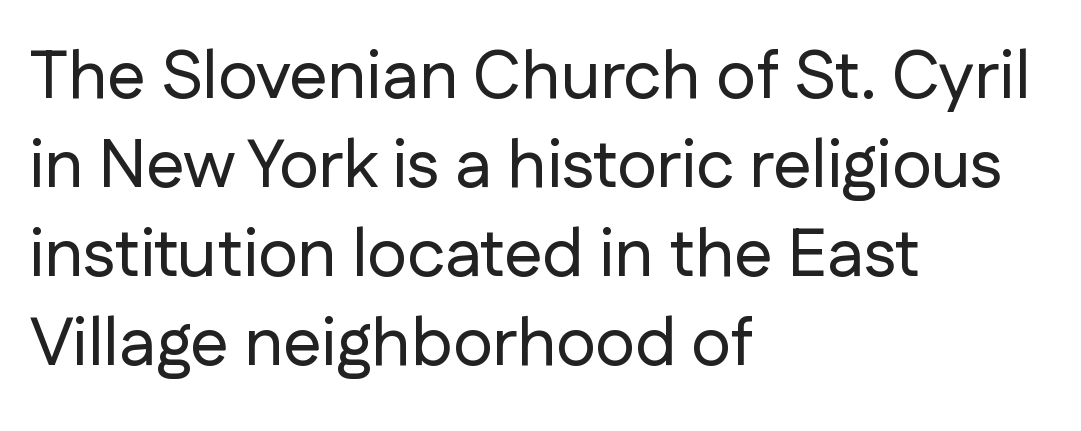
Teacher's note: observe the even left margin — that is flush-left alignment. The area under the type is left untouched. Does extra space separate the letters? No, they use regular spacing. The letters advance in unequal steps, a hallmark of proportional type.
